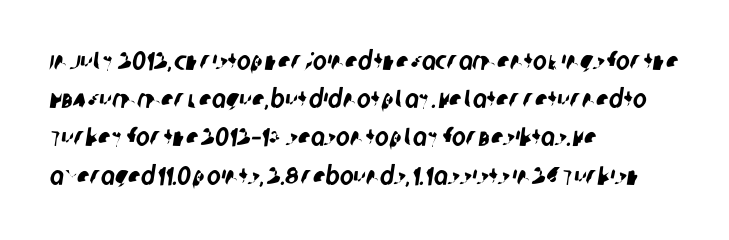
Q: Is the text underlined? A: No.
Q: How is the paragraph aligned? A: Left-aligned.
Q: Is the spacing between letters normal or unusually wide? A: Normal.
Q: Is the spacing between lines tight, normal or loose? A: Normal.
